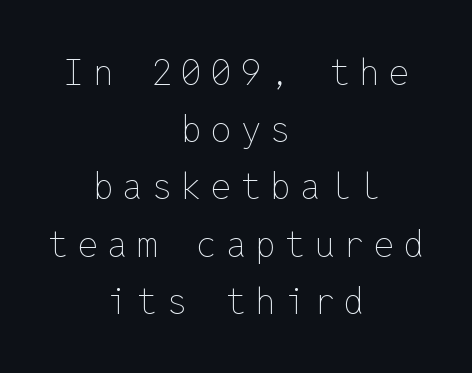
The image shows 36 px thin type, upright, monospaced; set centered, normal line spacing (1.59x), unusually wide letter spacing (+0.26 em), not underlined; low stroke contrast and a medium x-height.
